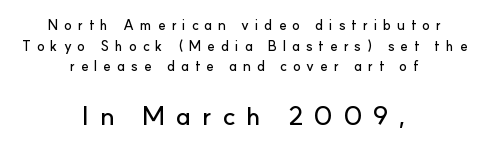
Nope, not italic — everything's standing straight. The lower block of text is set noticeably larger than the block above it. The leading is moderate, giving the passage an even texture. Is the block centered? Yes — each line is placed symmetrically about the middle.
